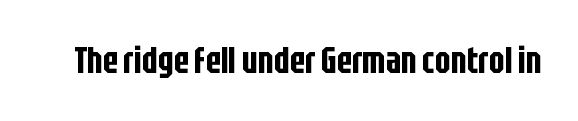
The gap between lines stays unmarked. Posture: vertical. The face used here is proportionally spaced, like ordinary book or web type. Type style note: lacks serifs. Glyph-to-glyph distance matches everyday printed text.
